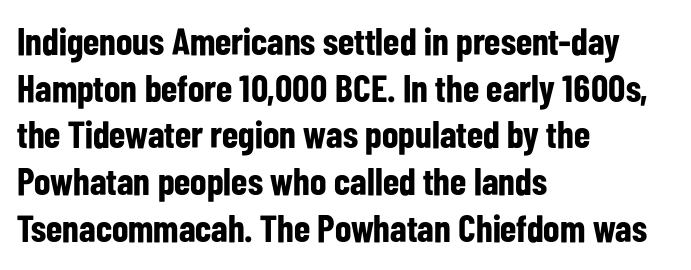
{"serif": "no", "italic": "no", "bold": "yes", "weight": "bold", "width": "condensed", "stroke_contrast": "low", "x_height": "medium", "monospaced": "no", "underline": "no", "align": "left", "line_spacing_ratio": 1.23, "letter_spacing": "normal", "letter_spacing_em": 0.0, "glyph_px": 38}
